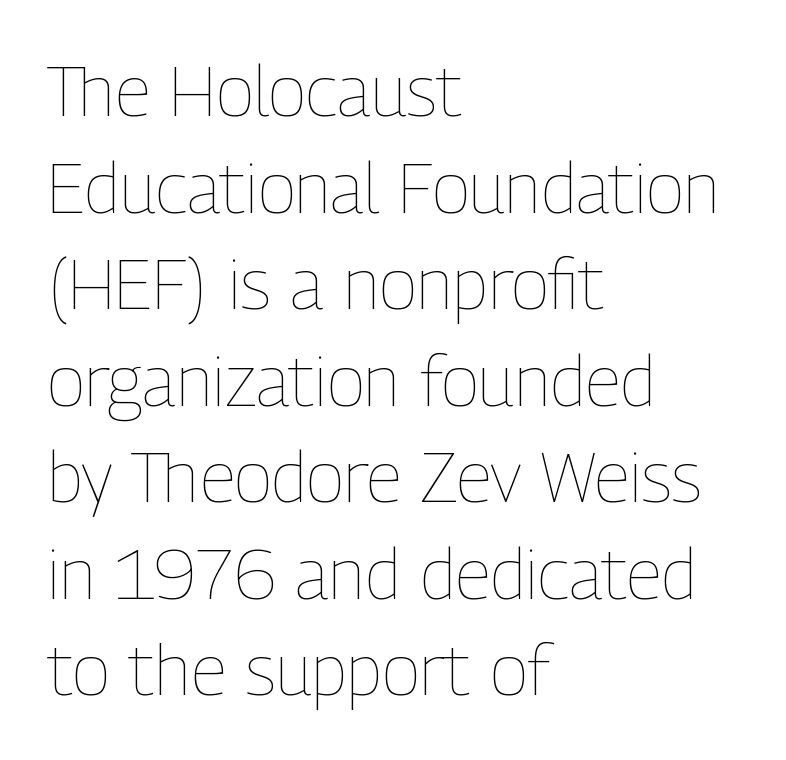
Clear beneath every line of the passage. The gaps between neighbouring characters are ordinary and unremarkable. Normally led — the rows are evenly, conventionally spaced. Line beginnings align vertically; line endings do not.
